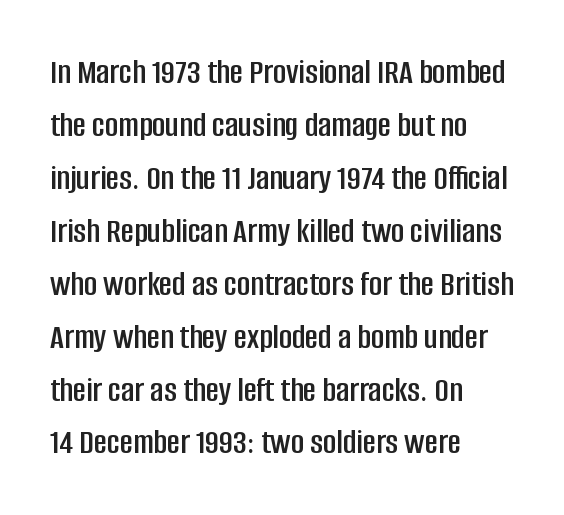
No italicization has been applied; the sample stays upright. A bare baseline throughout the passage. If you drew a ruler down the left edge, every line would touch it. Is this a fixed-width face? No — the glyphs have proportional, varying widths. The glyphs in this specimen are sans serif. Does the leading feel generous? No, just average.
